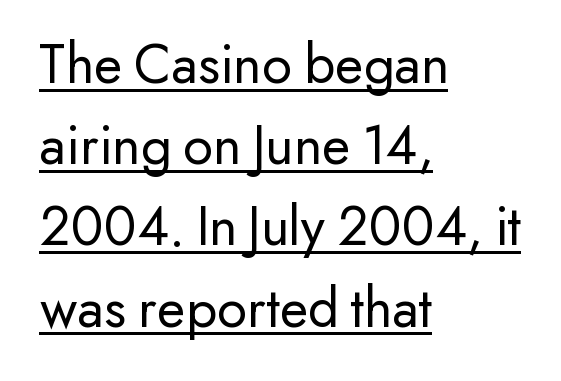
{"serif": "no", "italic": "no", "bold": "no", "weight": "regular", "width": "normal", "stroke_contrast": "low", "x_height": "small", "monospaced": "no", "underline": "yes", "align": "left", "line_spacing": "normal", "line_spacing_ratio": 1.4, "letter_spacing": "normal", "letter_spacing_em": 0.0, "glyph_px": 58}
